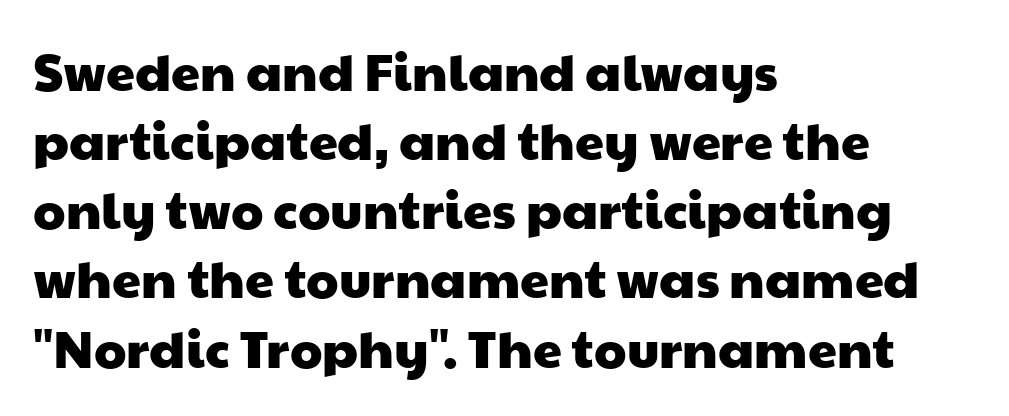
{"serif": "no", "width": "wide", "stroke_contrast": "low", "x_height": "medium", "monospaced": "no", "underline": "no", "align": "left", "line_spacing": "normal", "line_spacing_ratio": 1.33, "letter_spacing": "normal", "letter_spacing_em": 0.0, "glyph_px": 52}
